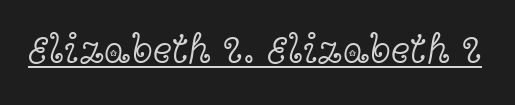
Q: Is the text bold? A: No.
Q: Is the text italic (slanted)? A: Yes.
Q: Is the typeface a serif or a sans-serif typeface? A: Serif.
Q: Is the text underlined? A: Yes.
Q: Is the spacing between letters normal or unusually wide? A: Normal.
Q: Width (condensed, normal, or wide)? A: Wide.
Q: x-height? A: Medium.
Q: Monospaced? A: No.
